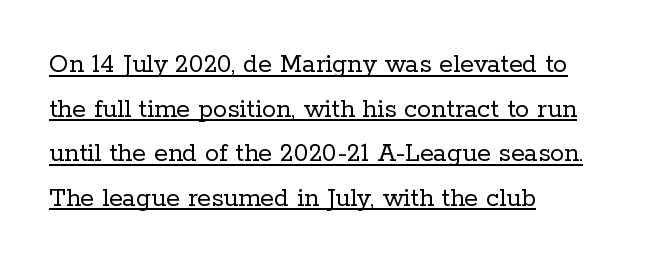
Q: Is the text bold? A: No.
Q: Is the text italic (slanted)? A: No, it is upright.
Q: Is the typeface a serif or a sans-serif typeface? A: Serif.
Q: Is the text underlined? A: Yes.
Q: How is the paragraph aligned? A: Left-aligned.
Q: Is the spacing between letters normal or unusually wide? A: Normal.
Q: Is the spacing between lines tight, normal or loose? A: Normal.
Q: Width (condensed, normal, or wide)? A: Normal.
Q: Stroke contrast? A: Low.
Q: x-height? A: Medium.
Q: Monospaced? A: No.
